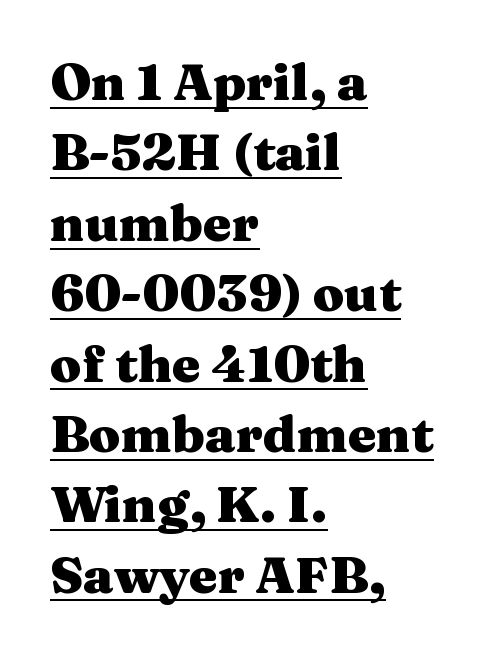
Short and long lines alike share a common starting point at left. Stroke thickness is high; the sample reads as a true bold. The space between consecutive lines is moderate. A rule runs beneath these lines of type. These lines keep a tight, regular rhythm from letter to letter.
